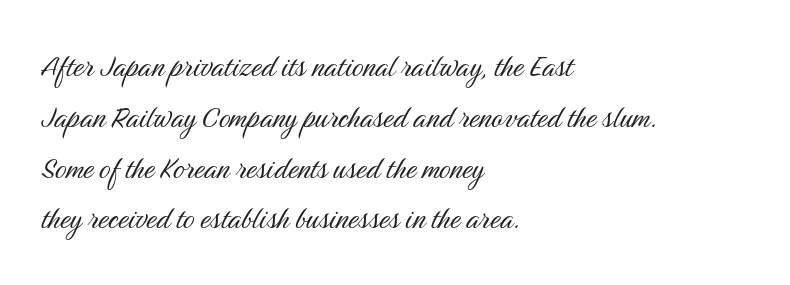
The image shows 36 px light, condensed sans-serif type; set left-aligned, normal line spacing (1.41x), normal letter spacing, not underlined; medium stroke contrast and a medium x-height.
